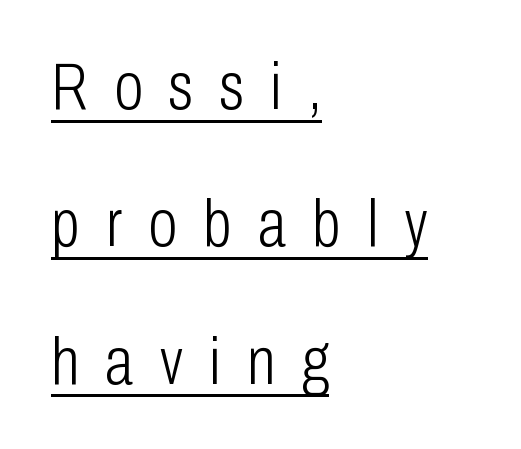
The image shows 66 px light, condensed sans-serif type, upright; set left-aligned, loose line spacing (2.08x), unusually wide letter spacing (+0.4 em), underlined; low stroke contrast and a medium x-height.
